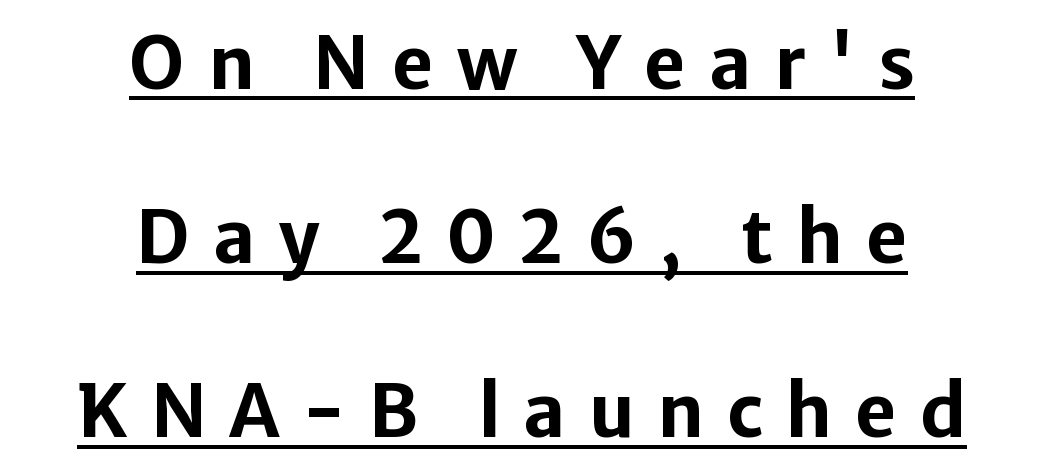
Q: Is the text bold? A: Yes.
Q: Is the text italic (slanted)? A: No, it is upright.
Q: Is the typeface a serif or a sans-serif typeface? A: Sans-serif.
Q: Is the text underlined? A: Yes.
Q: How is the paragraph aligned? A: Centered.
Q: Is the spacing between letters normal or unusually wide? A: Unusually wide.
Q: Is the spacing between lines tight, normal or loose? A: Loose.
Q: Width (condensed, normal, or wide)? A: Normal.
Q: Stroke contrast? A: Low.
Q: x-height? A: Medium.
Q: Monospaced? A: No.
